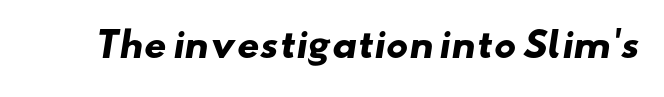
Q: Is the text bold? A: Yes.
Q: Is the typeface a serif or a sans-serif typeface? A: Sans-serif.
Q: Is the text underlined? A: No.
Q: Is the spacing between letters normal or unusually wide? A: Normal.
Q: Width (condensed, normal, or wide)? A: Wide.
Q: Stroke contrast? A: Low.
Q: x-height? A: Small.
Q: Monospaced? A: No.
